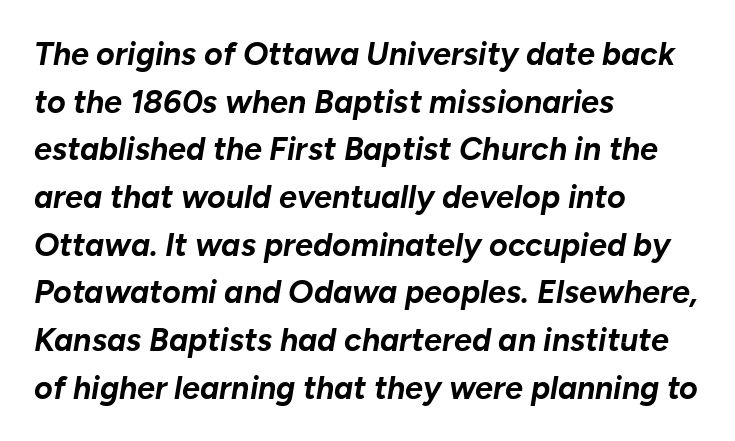
Q: Is the text bold? A: Yes.
Q: Is the text italic (slanted)? A: Yes, it leans right by about 10 degrees.
Q: Is the text underlined? A: No.
Q: How is the paragraph aligned? A: Left-aligned.
Q: Is the spacing between letters normal or unusually wide? A: Normal.
Q: Is the spacing between lines tight, normal or loose? A: Normal.
Q: Width (condensed, normal, or wide)? A: Normal.
Q: Stroke contrast? A: Low.
Q: x-height? A: Medium.
Q: Monospaced? A: No.
